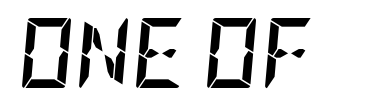
The image shows 70 px semibold, condensed type, italic (leaning right); set normal letter spacing, not underlined; low stroke contrast and a large x-height.
